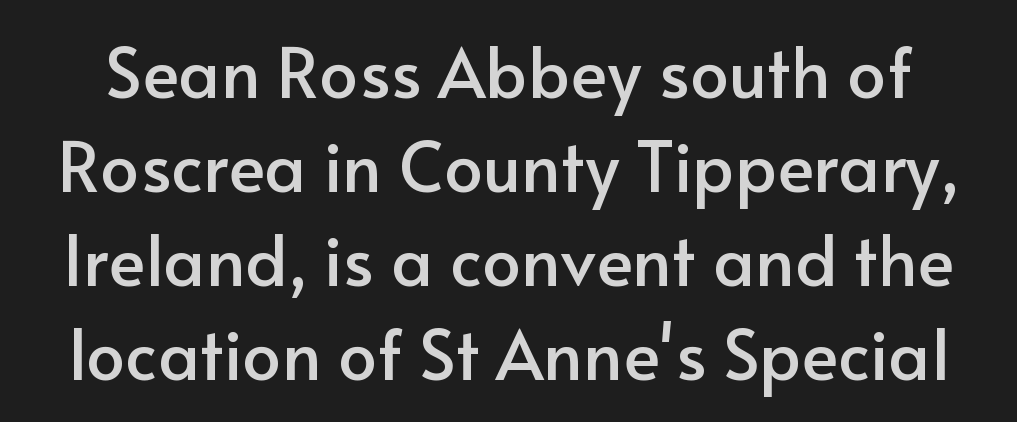
The block of text has a typical density, with ordinary space between rows. The letters carry no serifs — their stems end cleanly without finishing strokes. The specimen omits any rule beneath the text block's lines. The line texture is even and compact thanks to regular tracking. The face used here is proportionally spaced, like ordinary book or web type. Upright lettering throughout.
